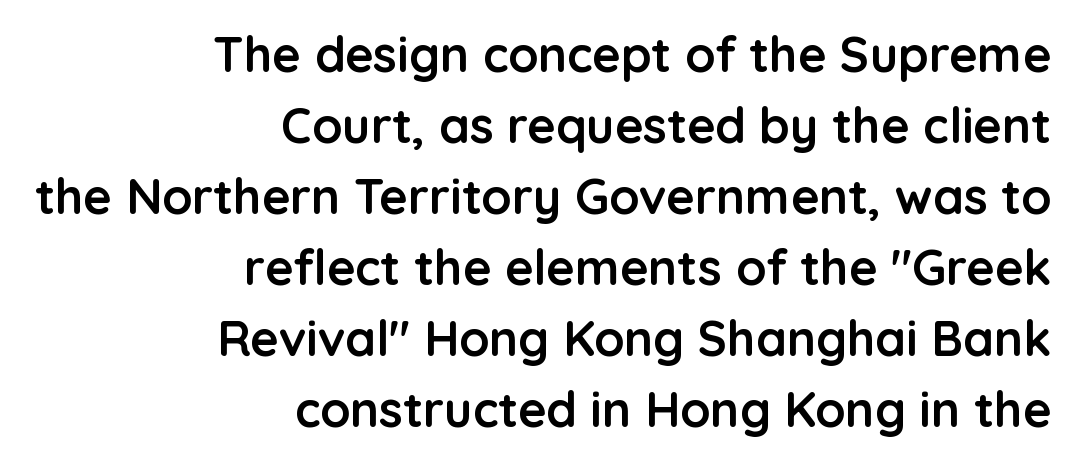
Q: Is the text bold? A: Yes.
Q: Is the text italic (slanted)? A: No, it is upright.
Q: Is the typeface a serif or a sans-serif typeface? A: Sans-serif.
Q: Is the text underlined? A: No.
Q: How is the paragraph aligned? A: Right-aligned.
Q: Is the spacing between letters normal or unusually wide? A: Normal.
Q: Is the spacing between lines tight, normal or loose? A: Normal.
Q: Width (condensed, normal, or wide)? A: Normal.
Q: Stroke contrast? A: Low.
Q: x-height? A: Medium.
Q: Monospaced? A: No.
